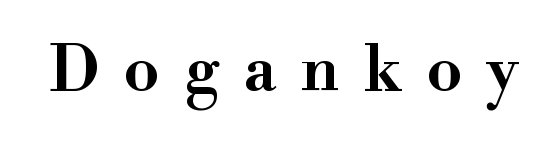
The image shows 63 px wide serif type, upright; set unusually wide letter spacing (+0.39 em), not underlined; high stroke contrast and a small x-height.
